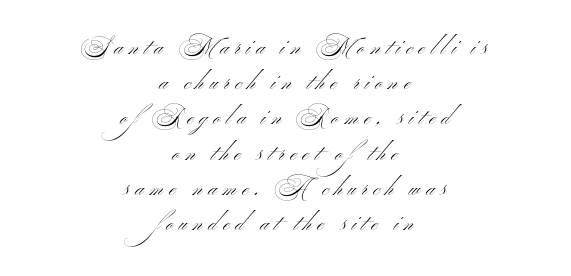
Q: Is the text bold? A: No.
Q: Is the text italic (slanted)? A: Yes.
Q: Is the text underlined? A: No.
Q: How is the paragraph aligned? A: Centered.
Q: Is the spacing between letters normal or unusually wide? A: Unusually wide.
Q: Is the spacing between lines tight, normal or loose? A: Normal.
